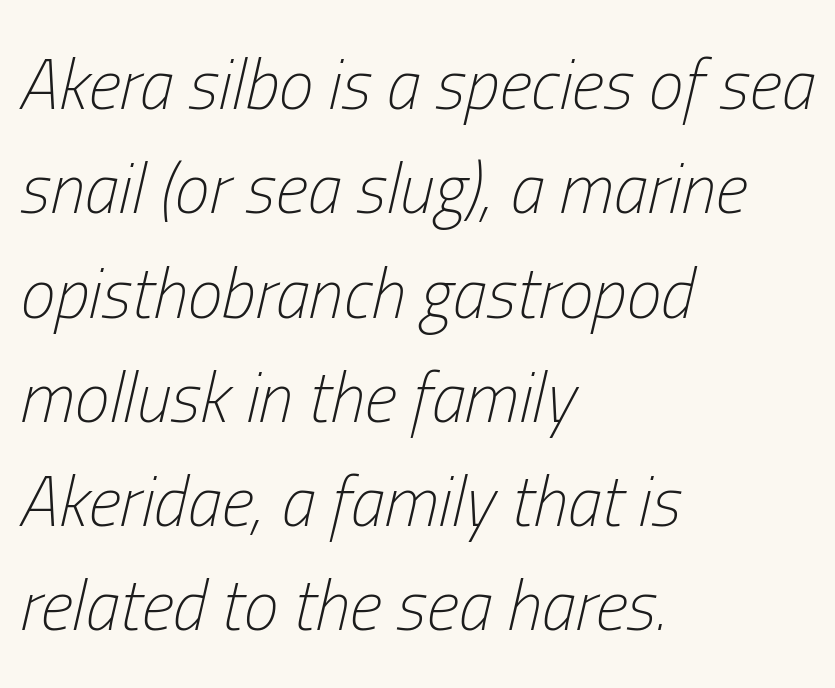
Where is the straight margin? On the left. The glyphs are unaccompanied by any horizontal stroke below them. This block has exactly the height ordinary leading produces. Designer's note — italics engaged. Honestly, the letter spacing is just normal — you wouldn't notice it.
